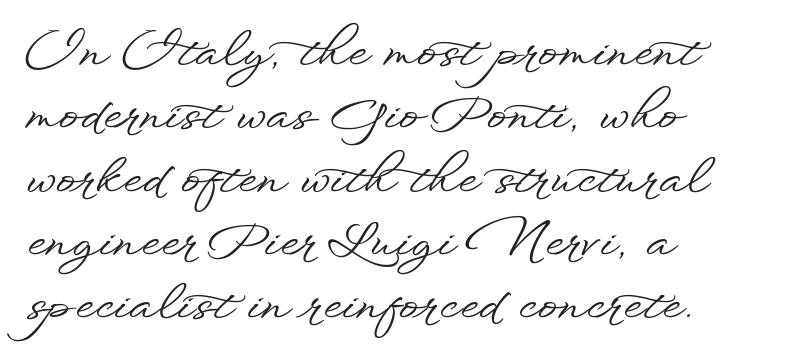
Is the letter spacing exaggerated? No — it looks like the ordinary default. Grotesque or geometric, the face here clearly has no serifs. This sample keeps an unexceptional amount of space between lines. Check the space under the baseline: it is left empty. Typeset ragged right — the left edge is the straight one.
